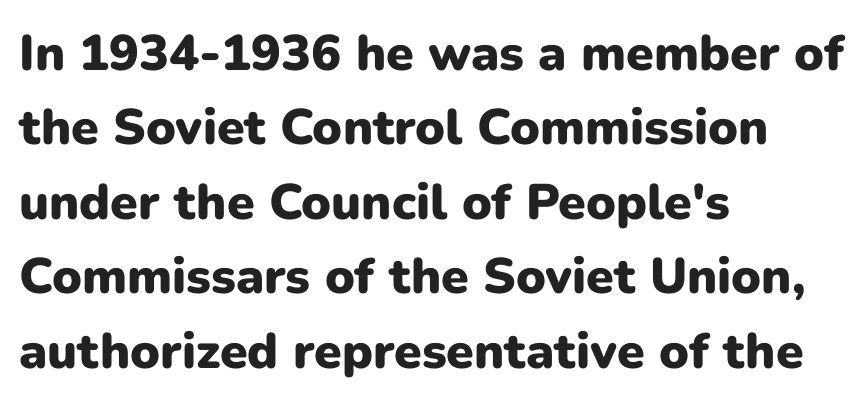
{"serif": "no", "italic": "no", "bold": "yes", "weight": "heavy", "width": "normal", "stroke_contrast": "low", "x_height": "medium", "monospaced": "no", "underline": "no", "align": "left", "line_spacing": "normal", "line_spacing_ratio": 1.49, "letter_spacing": "normal", "letter_spacing_em": 0.0, "glyph_px": 50}
